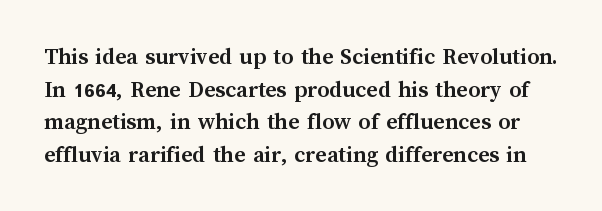
{"italic": "no", "bold": "yes", "underline": "no", "line_spacing": "normal", "line_spacing_ratio": 1.36, "letter_spacing": "normal", "letter_spacing_em": 0.0, "glyph_px": 24}
